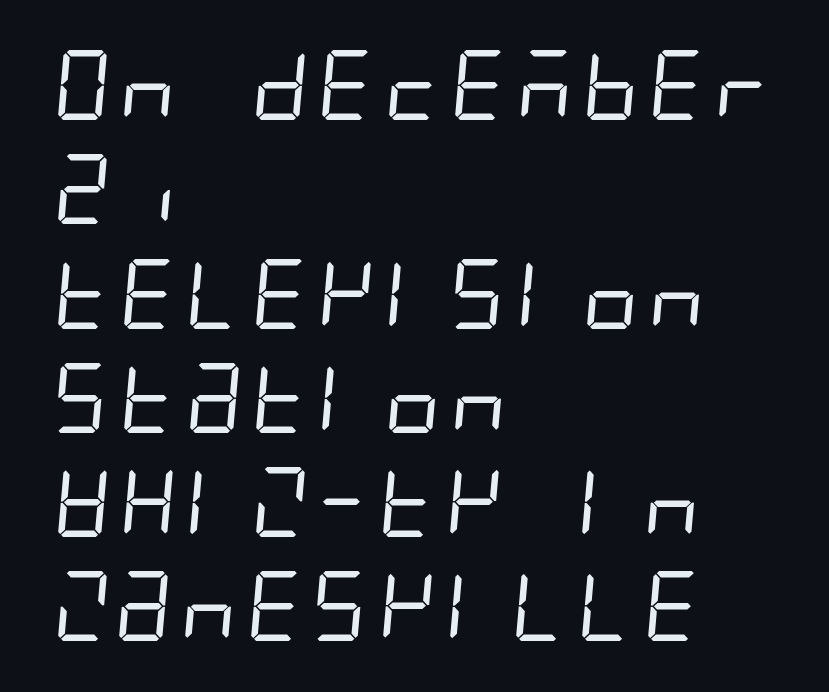
{"serif": "no", "bold": "no", "weight": "regular", "width": "condensed", "stroke_contrast": "low", "x_height": "large", "underline": "no", "align": "left", "line_spacing": "normal", "line_spacing_ratio": 1.49, "letter_spacing": "normal", "letter_spacing_em": 0.0, "glyph_px": 70}
